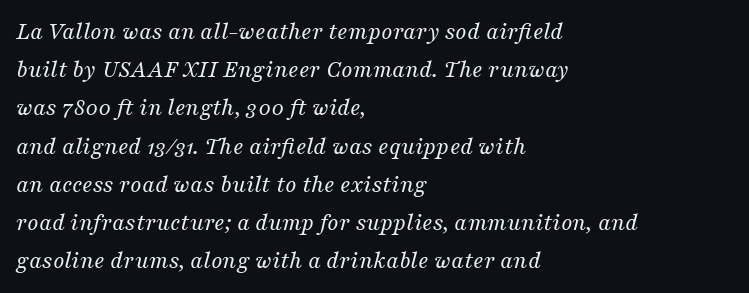
Q: Is the text bold? A: No.
Q: Is the text italic (slanted)? A: Yes, it leans right by about 16 degrees.
Q: Is the text underlined? A: No.
Q: How is the paragraph aligned? A: Left-aligned.
Q: Is the spacing between letters normal or unusually wide? A: Normal.
Q: Is the spacing between lines tight, normal or loose? A: Normal.
